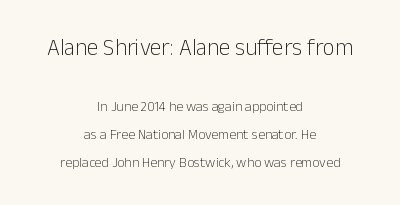
This sample uses an upright cut, with every glyph sitting square on the baseline. The rendering keeps characters at their native spacing. The zone under the glyphs is completely vacant. Compared with typical paragraphs, the rows here are farther apart.
